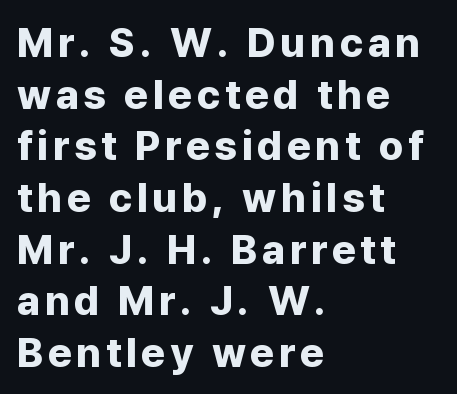
The image shows 41 px bold sans-serif type, upright; set left-aligned, normal line spacing (1.26x), not underlined; low stroke contrast and a medium x-height.
